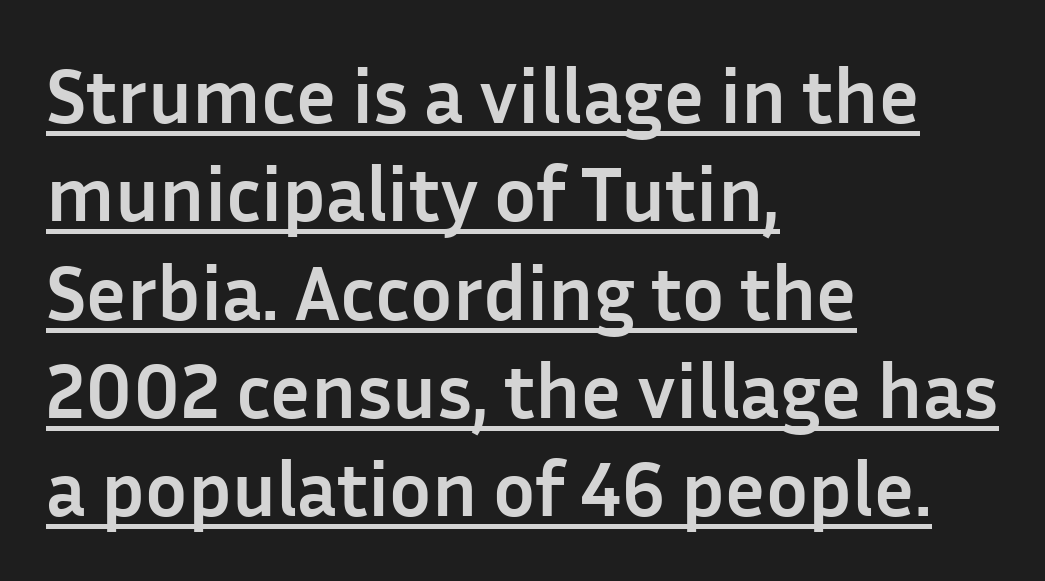
Students, note that the glyphs here touch the page at normal intervals. The glyphs have the mass of a bold cut. Examine the stroke ends and you'll find no serifs. Does the copy run flush right? No — it runs flush left.
